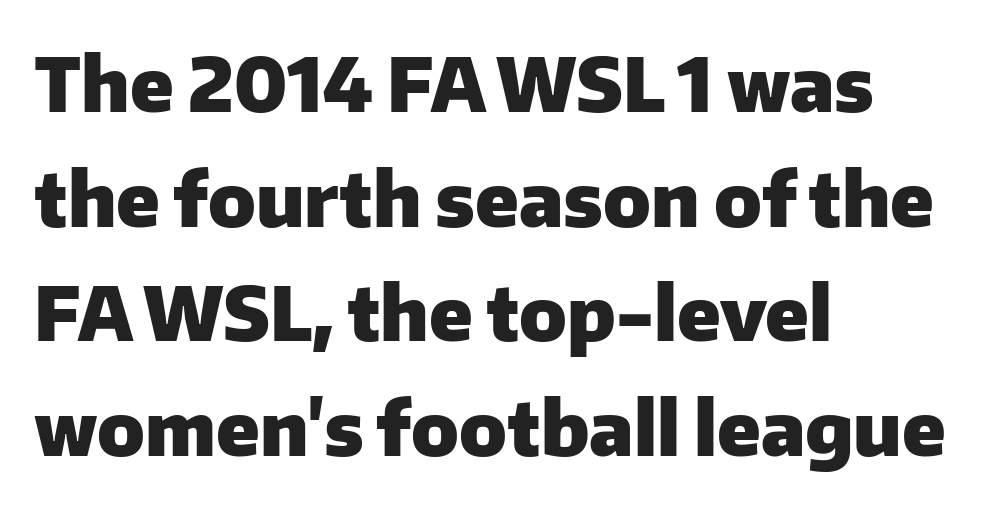
{"serif": "no", "italic": "no", "bold": "yes", "weight": "heavy", "width": "normal", "stroke_contrast": "low", "x_height": "medium", "monospaced": "no", "underline": "no", "align": "left", "line_spacing": "normal", "line_spacing_ratio": 1.53, "letter_spacing": "normal", "letter_spacing_em": 0.0, "glyph_px": 75}
